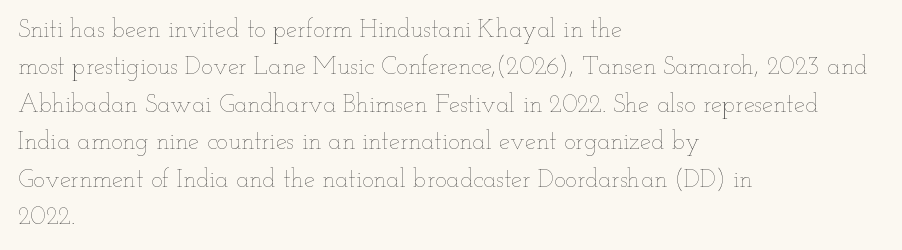
The image shows 25 px text type, upright; set left-aligned, normal line spacing (1.5x), normal letter spacing, not underlined.
